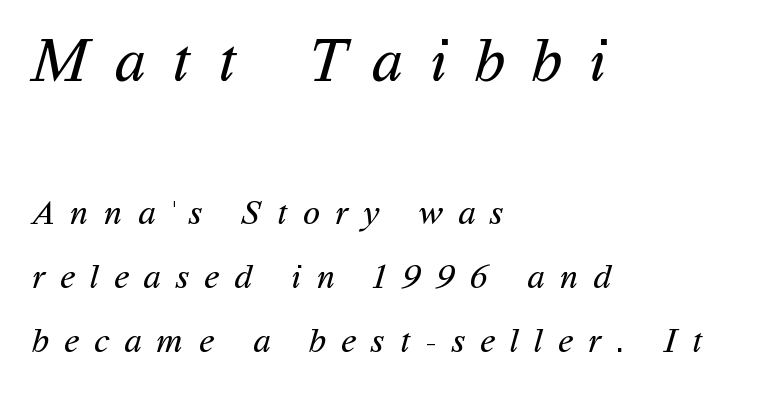
The image shows 62 px regular-weight sans-serif type; set left-aligned, line spacing 1.84x, unusually wide letter spacing (+0.44 em), not underlined; the first (top) block is 1.77x larger; medium stroke contrast and a medium x-height.
